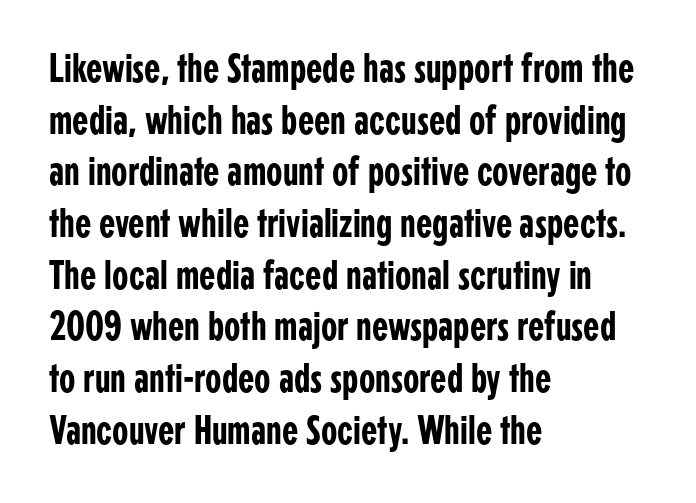
The image shows 42 px condensed sans-serif type, upright; set left-aligned, line spacing 1.23x, normal letter spacing, not underlined; low stroke contrast and a medium x-height.
